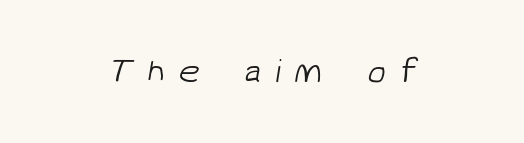
{"serif": "no", "bold": "no", "weight": "light", "width": "normal", "stroke_contrast": "low", "x_height": "medium", "monospaced": "no", "underline": "no", "align": "center", "letter_spacing": "wide", "letter_spacing_em": 0.39, "glyph_px": 34}
